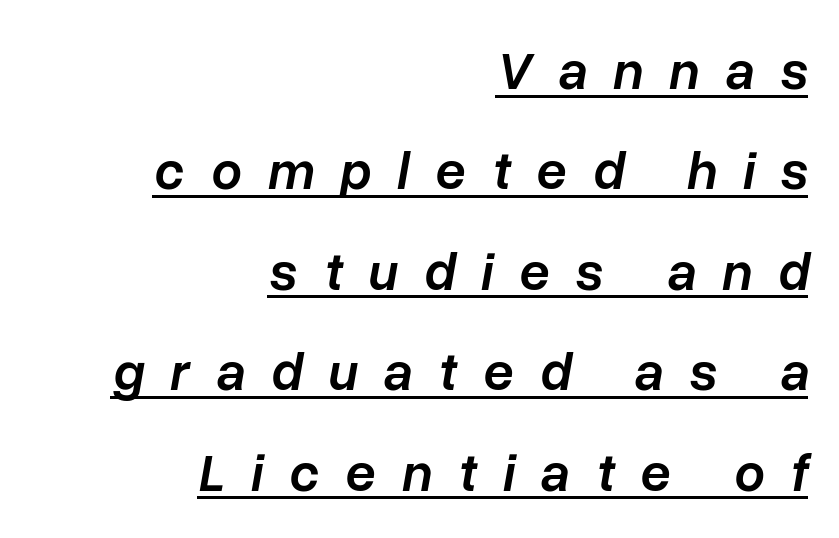
{"italic": "yes", "lean": "right", "slant_degrees": 10, "bold": "semi", "weight": "semibold", "width": "normal", "stroke_contrast": "low", "x_height": "medium", "monospaced": "no", "underline": "yes", "align": "right", "line_spacing_ratio": 1.86, "letter_spacing": "wide", "letter_spacing_em": 0.48, "glyph_px": 54}
